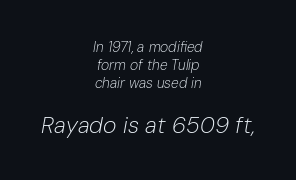
This rendering uses center alignment, leaving both contours irregular but symmetric. Would a proofreader flag this as italicized? Yes. Compare the two chunks: the lower has the greater cap height. The typeface has the unassuming heft of standard copy or less. The space beneath each line is pristine and unruled. Standard letterfit; no display-style spreading of the glyphs.
